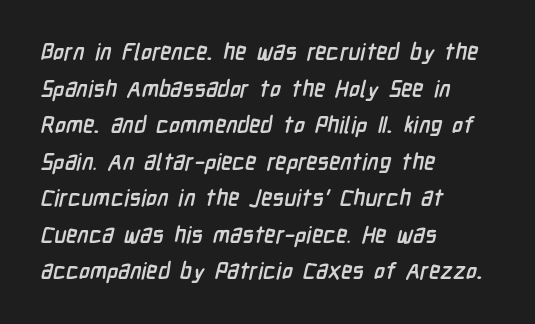
{"bold": "yes", "underline": "no", "align": "left", "line_spacing": "normal", "line_spacing_ratio": 1.59, "letter_spacing": "normal", "letter_spacing_em": 0.0, "glyph_px": 23}
